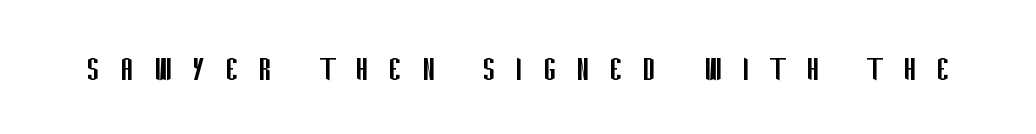
The image shows 40 px regular-weight, condensed sans-serif type, upright; set unusually wide letter spacing (+0.49 em), not underlined; low stroke contrast and a large x-height.
